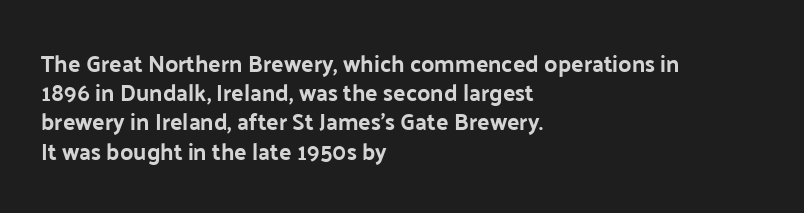
Interline gaps are of average width in this sample. Short note: letters normally spaced. Posture: vertical. The strip under each line holds only bare page. Which margin do the lines hug? The left one — the right edge is uneven.
